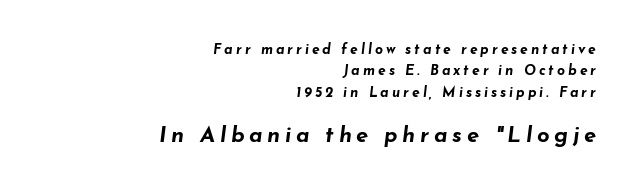
Q: Is the text bold? A: Yes.
Q: Is the text italic (slanted)? A: Yes, it leans right by about 7 degrees.
Q: Is the text underlined? A: No.
Q: How is the paragraph aligned? A: Right-aligned.
Q: Is the spacing between letters normal or unusually wide? A: Unusually wide.
Q: Is the spacing between lines tight, normal or loose? A: Normal.
Q: Which block of text is set in a larger size, the first (top) or the second (bottom)? A: The second (bottom) one.
